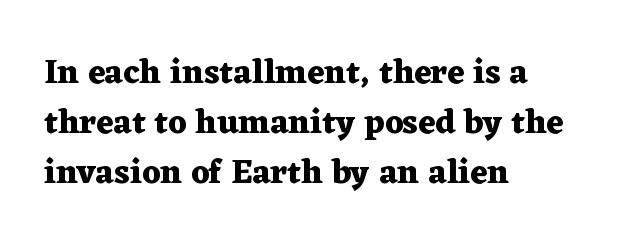
The image shows 34 px heavy, wide serif type, upright; set left-aligned, normal line spacing (1.47x), normal letter spacing, not underlined; medium stroke contrast and a medium x-height.
